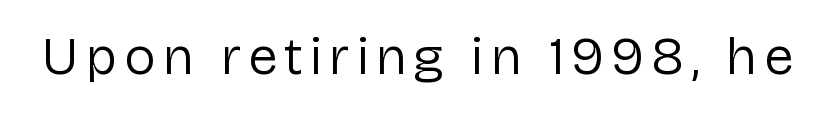
Here the designer chose a conventional face with non-uniform glyph widths. Nope, not italic — everything's standing straight. Bare-footed words on every line. Does the type have serifs? No, each stem ends abruptly. Weight: in the light-to-regular range.
